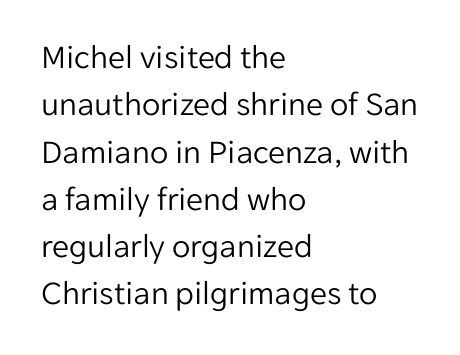
Q: Is the text bold? A: No.
Q: Is the text italic (slanted)? A: No, it is upright.
Q: Is the typeface a serif or a sans-serif typeface? A: Sans-serif.
Q: Is the text underlined? A: No.
Q: How is the paragraph aligned? A: Left-aligned.
Q: Is the spacing between letters normal or unusually wide? A: Normal.
Q: Is the spacing between lines tight, normal or loose? A: Normal.
Q: Width (condensed, normal, or wide)? A: Normal.
Q: Stroke contrast? A: Low.
Q: x-height? A: Medium.
Q: Monospaced? A: No.
